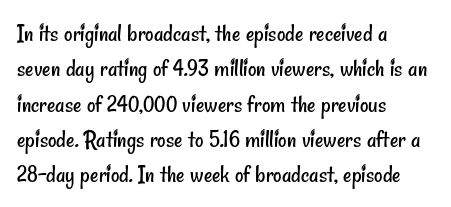
Honestly, there is no underline to notice here at all. Students, observe: this is what conventionally led text looks like. No extra tracking has been applied to these lines. Stems here are at most as thick as an everyday book face. One-word summary of the alignment: left.
